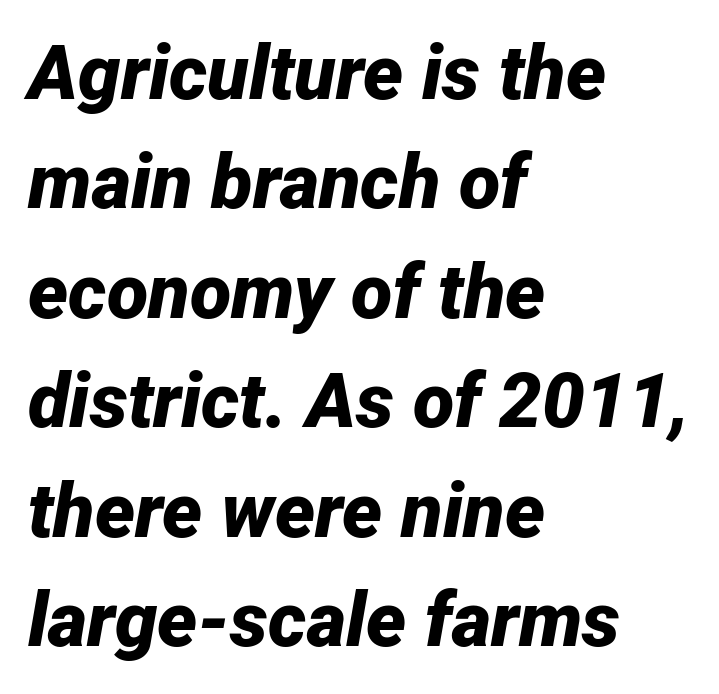
The image shows 76 px bold type, italic (leaning right); set left-aligned, normal line spacing (1.44x), normal letter spacing, not underlined; low stroke contrast and a medium x-height.
